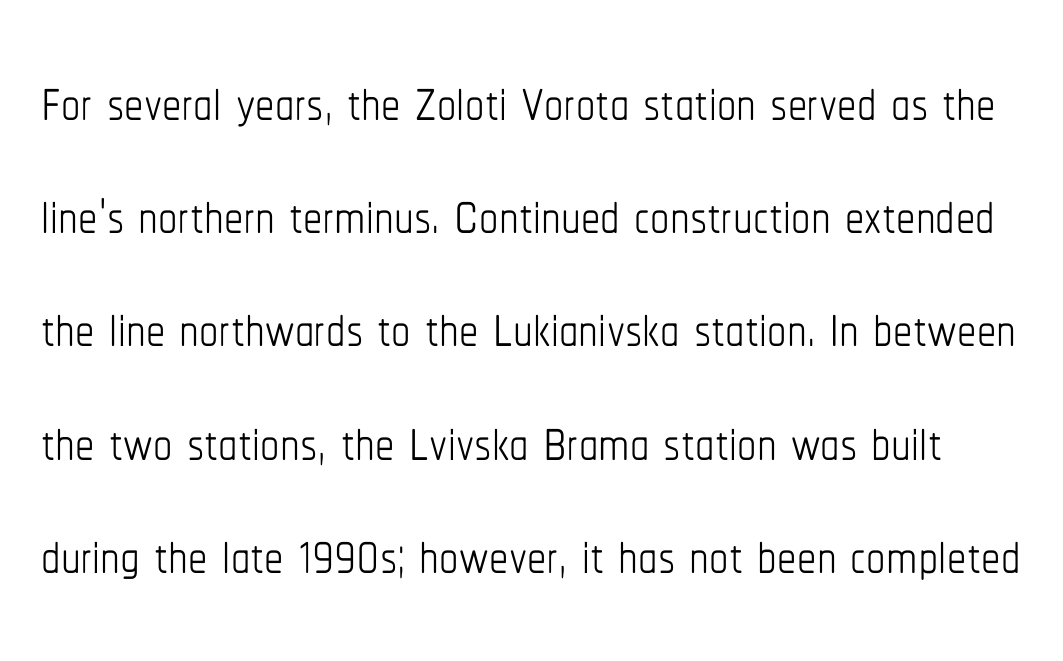
On a weight scale, this lands at 450 or below. The string is rendered with underlining switched off. The passage shown stacks its lines at a standard gap. The rendering uses natural spacing where letterforms have individual widths. A roman cut, with each character standing at attention.
